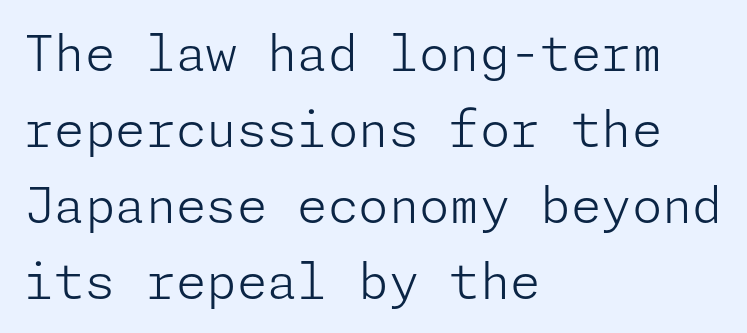
The image shows 49 px light sans-serif type, upright; set left-aligned, normal line spacing (1.55x), normal letter spacing, not underlined; low stroke contrast and a medium x-height.
